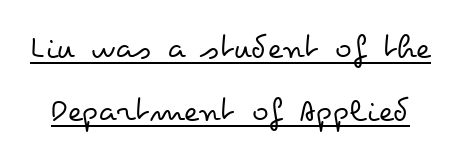
The face used here is proportionally spaced, like ordinary book or web type. Does extra space separate the letters? No, they use regular spacing. Caption: face not bold, strokes unweighted. The face used here appears with an underline applied.
